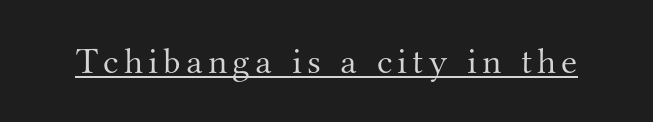
Q: Is the text bold? A: No.
Q: Is the text italic (slanted)? A: No, it is upright.
Q: Is the typeface a serif or a sans-serif typeface? A: Serif.
Q: Is the text underlined? A: Yes.
Q: Width (condensed, normal, or wide)? A: Normal.
Q: Stroke contrast? A: Medium.
Q: x-height? A: Small.
Q: Monospaced? A: No.
